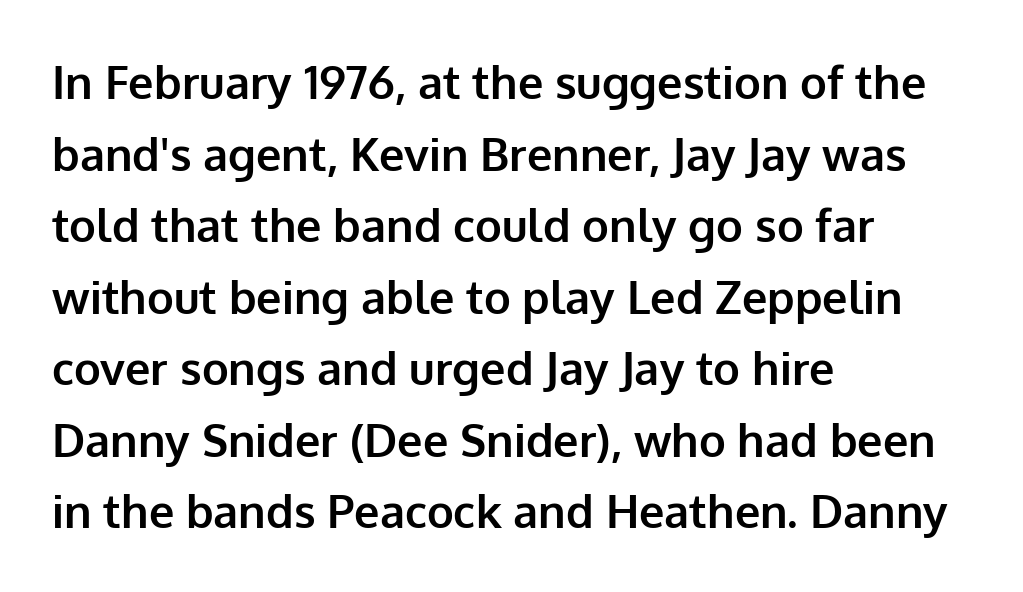
Q: Is the text bold? A: Yes.
Q: Is the text italic (slanted)? A: No, it is upright.
Q: Is the typeface a serif or a sans-serif typeface? A: Sans-serif.
Q: Is the text underlined? A: No.
Q: How is the paragraph aligned? A: Left-aligned.
Q: Is the spacing between letters normal or unusually wide? A: Normal.
Q: Is the spacing between lines tight, normal or loose? A: Normal.
Q: Width (condensed, normal, or wide)? A: Normal.
Q: Stroke contrast? A: Low.
Q: x-height? A: Medium.
Q: Monospaced? A: No.
